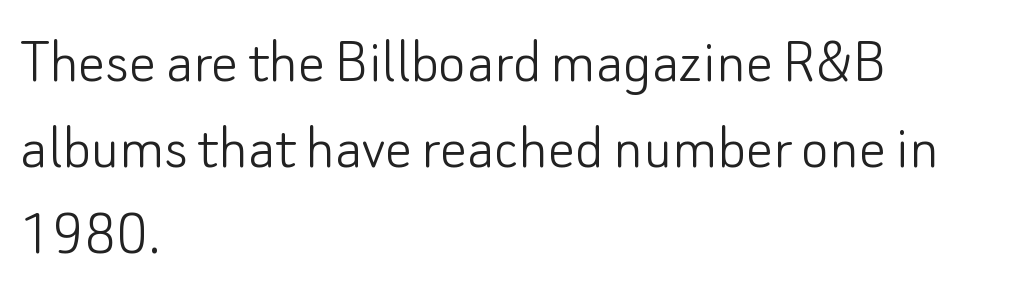
Every stem runs plumb, perpendicular to the baseline. This sample uses a sans-serif face. Stem width sits at or under what a default text font uses. Nobody drew a line under any word here.
